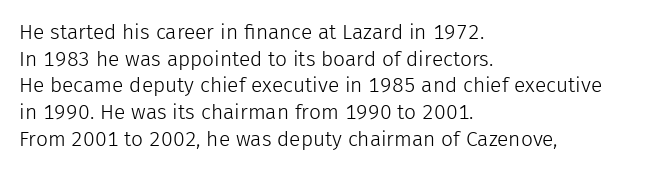
Summary of weight: not heavy and not bold. The vertical gap from one line to the next is medium. The type is set solid horizontally, with unmodified tracking. No italicization has been applied; the sample stays upright. The paragraph shown leans on its left margin. The gap between lines stays unmarked.
